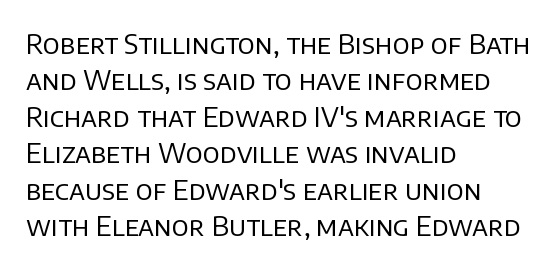
Q: Is the text bold? A: No.
Q: Is the text italic (slanted)? A: No, it is upright.
Q: Is the text underlined? A: No.
Q: How is the paragraph aligned? A: Left-aligned.
Q: Is the spacing between letters normal or unusually wide? A: Normal.
Q: Is the spacing between lines tight, normal or loose? A: Normal.
